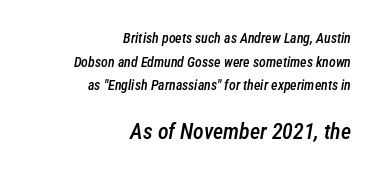
Q: Is the text bold? A: Semi-bold.
Q: Is the text italic (slanted)? A: Yes, it leans right by about 12 degrees.
Q: Is the text underlined? A: No.
Q: How is the paragraph aligned? A: Right-aligned.
Q: Is the spacing between letters normal or unusually wide? A: Normal.
Q: Is the spacing between lines tight, normal or loose? A: Normal.
Q: Which block of text is set in a larger size, the first (top) or the second (bottom)? A: The second (bottom) one.
